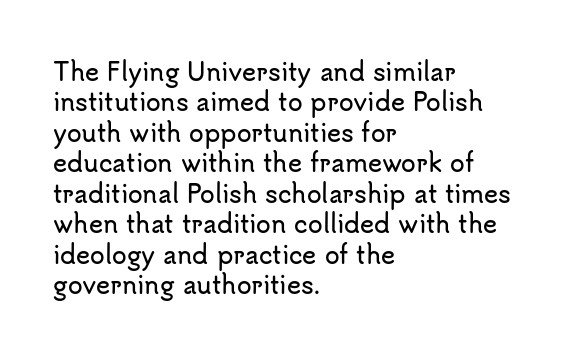
Unmarked baselines from the first word to the last. Short and long lines alike share a common starting point at left. The horizontal fit of the characters is conventional and even. Leading matches the norm, producing a regular column. In terms of posture, this sample is upright.
